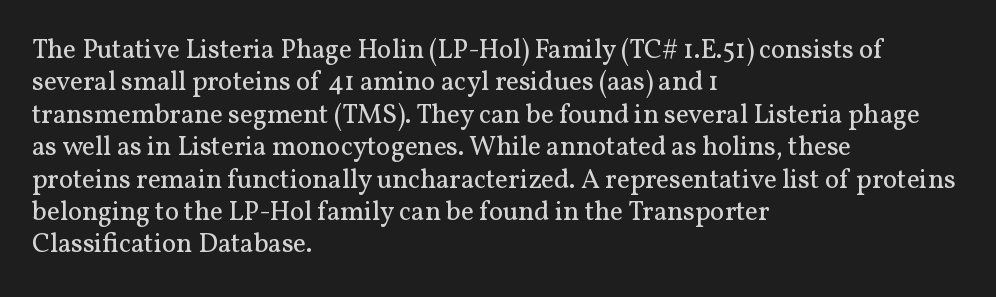
The font is comparable to plain body text, perhaps lighter. Line starts are locked; line ends wander. Nothing unusual about the tracking: characters are spaced as the font intends. The type sits square on the baseline with zero lean. Rule under the text: the space is simply empty.
